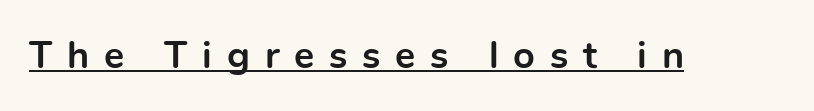
A typographer would call this underscored text. The face used here is rendered with a markedly widened letterfit. Each letter keeps its own natural width here, so spacing adapts to shape. Upright lettering throughout.
